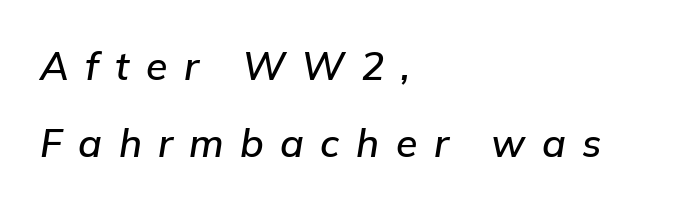
{"italic": "yes", "lean": "right", "slant_degrees": 9, "width": "normal", "stroke_contrast": "low", "x_height": "medium", "monospaced": "no", "underline": "no", "align": "left", "line_spacing": "loose", "line_spacing_ratio": 1.97, "letter_spacing": "wide", "letter_spacing_em": 0.42, "glyph_px": 39}
